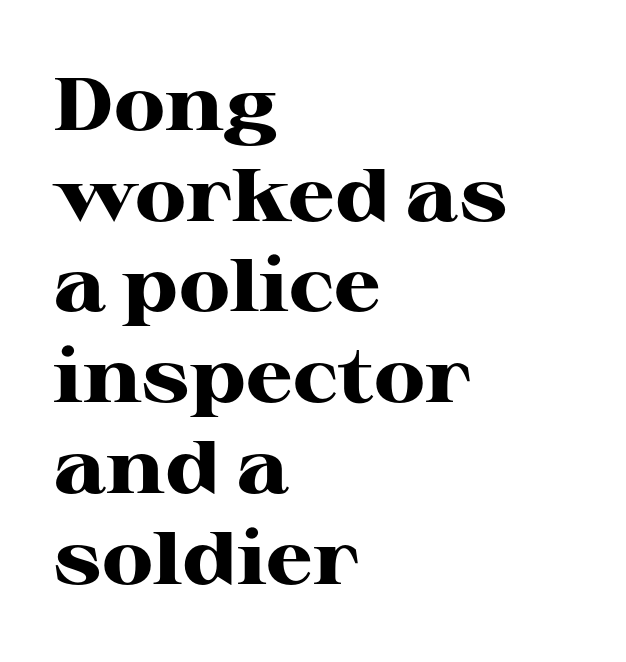
{"serif": "yes", "italic": "no", "bold": "yes", "weight": "heavy", "width": "wide", "stroke_contrast": "high", "x_height": "medium", "monospaced": "no", "underline": "no", "align": "left", "line_spacing_ratio": 1.21, "letter_spacing": "normal", "letter_spacing_em": 0.0, "glyph_px": 75}
